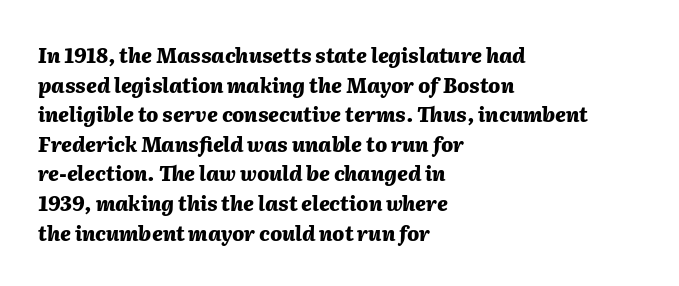
The image shows 20 px bold type, italic (leaning right); set left-aligned, normal line spacing (1.48x), normal letter spacing, not underlined.
